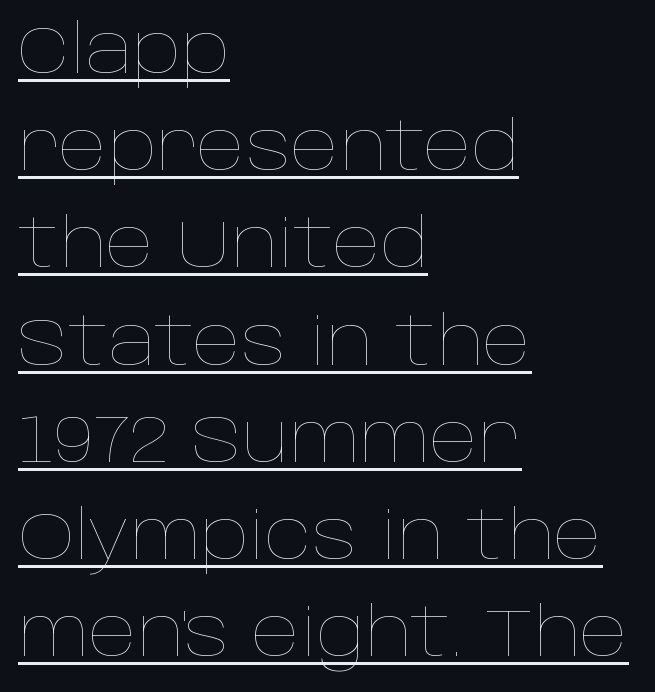
Q: Is the text bold? A: No.
Q: Is the text italic (slanted)? A: No, it is upright.
Q: Is the text underlined? A: Yes.
Q: How is the paragraph aligned? A: Left-aligned.
Q: Is the spacing between letters normal or unusually wide? A: Normal.
Q: Is the spacing between lines tight, normal or loose? A: Normal.
Q: Width (condensed, normal, or wide)? A: Normal.
Q: Stroke contrast? A: Low.
Q: x-height? A: Large.
Q: Monospaced? A: No.
